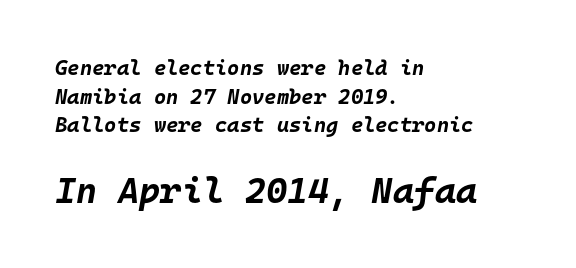
Q: Is the text bold? A: Yes.
Q: Is the text italic (slanted)? A: Yes, it leans right by about 10 degrees.
Q: Is the text underlined? A: No.
Q: How is the paragraph aligned? A: Left-aligned.
Q: Is the spacing between letters normal or unusually wide? A: Normal.
Q: Is the spacing between lines tight, normal or loose? A: Normal.
Q: Which block of text is set in a larger size, the first (top) or the second (bottom)? A: The second (bottom) one.
Q: Width (condensed, normal, or wide)? A: Normal.
Q: Stroke contrast? A: Low.
Q: x-height? A: Large.
Q: Monospaced? A: Yes.
